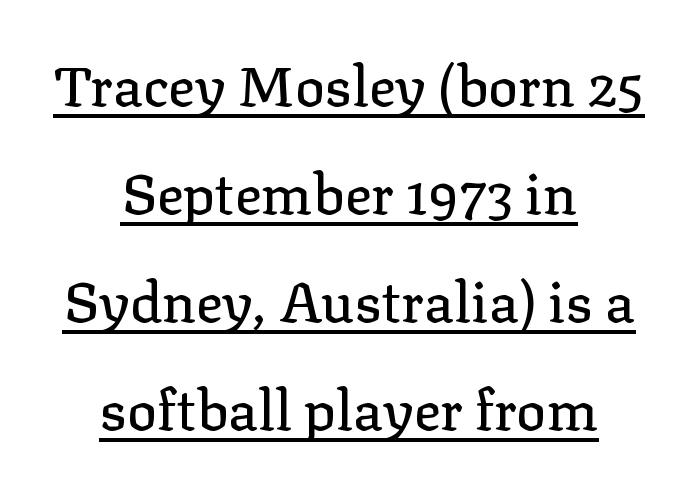
Q: Is the text italic (slanted)? A: No, it is upright.
Q: Is the typeface a serif or a sans-serif typeface? A: Serif.
Q: Is the text underlined? A: Yes.
Q: How is the paragraph aligned? A: Centered.
Q: Is the spacing between letters normal or unusually wide? A: Normal.
Q: Is the spacing between lines tight, normal or loose? A: Loose.
Q: Width (condensed, normal, or wide)? A: Normal.
Q: Stroke contrast? A: Low.
Q: x-height? A: Medium.
Q: Monospaced? A: No.
